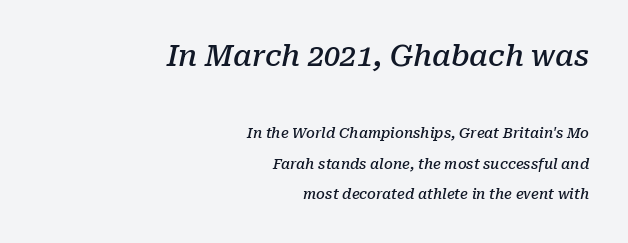
Q: Is the text bold? A: Semi-bold.
Q: Is the text italic (slanted)? A: Yes, it leans right by about 10 degrees.
Q: Is the typeface a serif or a sans-serif typeface? A: Serif.
Q: Is the text underlined? A: No.
Q: How is the paragraph aligned? A: Right-aligned.
Q: Is the spacing between letters normal or unusually wide? A: Normal.
Q: Is the spacing between lines tight, normal or loose? A: Loose.
Q: Which block of text is set in a larger size, the first (top) or the second (bottom)? A: The first (top) one.
Q: Width (condensed, normal, or wide)? A: Normal.
Q: Stroke contrast? A: Low.
Q: x-height? A: Medium.
Q: Monospaced? A: No.
